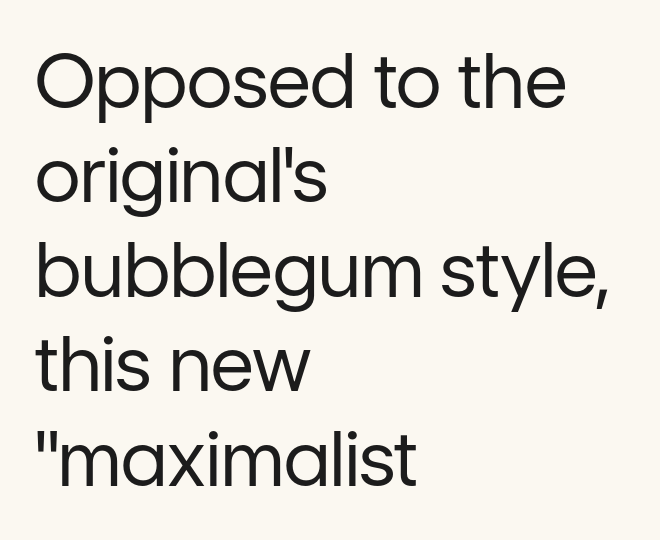
{"serif": "no", "italic": "no", "bold": "no", "weight": "regular", "width": "normal", "stroke_contrast": "low", "x_height": "medium", "monospaced": "no", "underline": "no", "align": "left", "line_spacing": "normal", "line_spacing_ratio": 1.26, "letter_spacing": "normal", "letter_spacing_em": 0.0, "glyph_px": 75}
